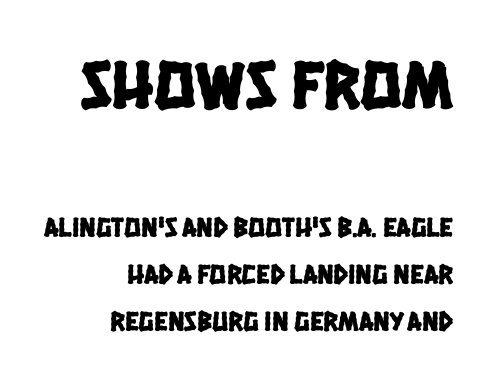
The line texture is even and compact thanks to regular tracking. Varying glyph widths throughout — classic text-font behaviour. These lines are composed in type without serifs. The paragraph shown leans on its right margin. The passage shown begins with its larger block and ends with its smaller one.
